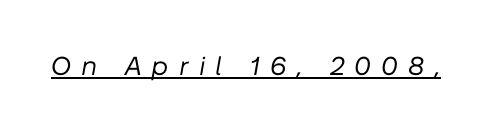
The image shows 26 px text type, italic (leaning right); set unusually wide letter spacing (+0.39 em), underlined.
